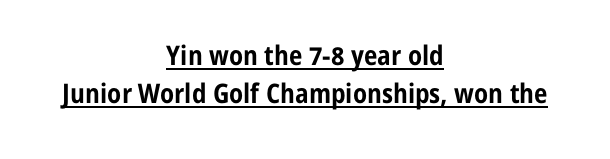
The image shows 27 px bold type, upright; set centered, normal line spacing (1.42x), normal letter spacing, underlined.
